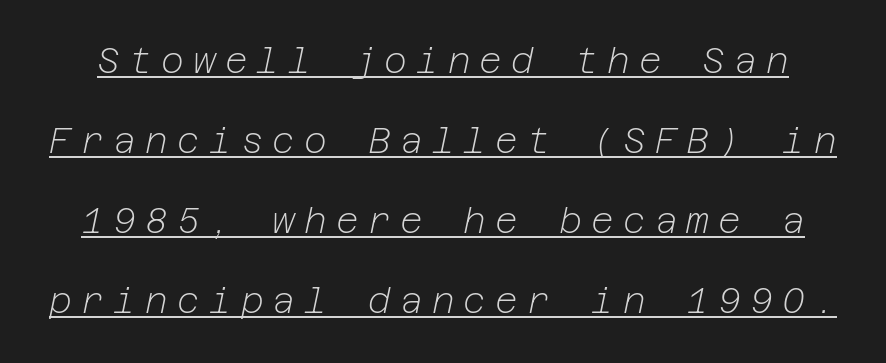
Q: Is the text bold? A: No.
Q: Is the text italic (slanted)? A: Yes, it leans right by about 12 degrees.
Q: Is the text underlined? A: Yes.
Q: Is the spacing between letters normal or unusually wide? A: Unusually wide.
Q: Is the spacing between lines tight, normal or loose? A: Loose.
Q: Width (condensed, normal, or wide)? A: Normal.
Q: Stroke contrast? A: Low.
Q: x-height? A: Medium.
